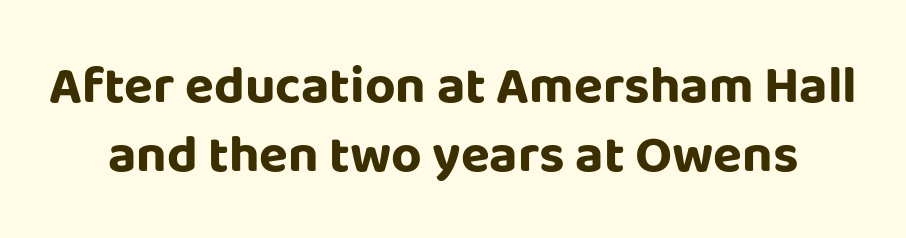
Just letters on the line, the space beneath them empty. This rendering employs a face without finishing strokes, i.e., a sans-serif. Posture: upright roman. The strokes are fattened all the way to bold.
